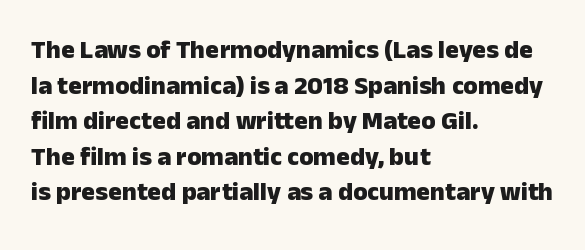
Descenders are the only things crossing below the line. Weight: bold. The tracking reads as untouched default to a designer's eye. A typesetter would mark this as roman, not italic.
